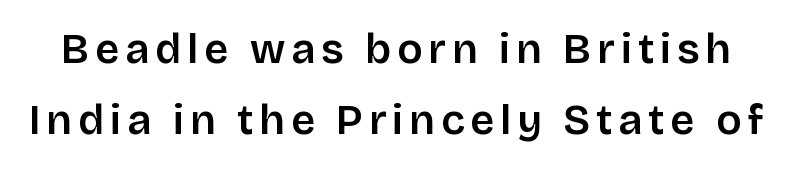
Horizontal bands of white between lines are of average thickness. Any mark beneath the type? The region is blank. Grotesque or geometric, the face here clearly has no serifs. Proportional: the letters do not fall into vertical columns. A typesetter would mark this as roman, not italic.
